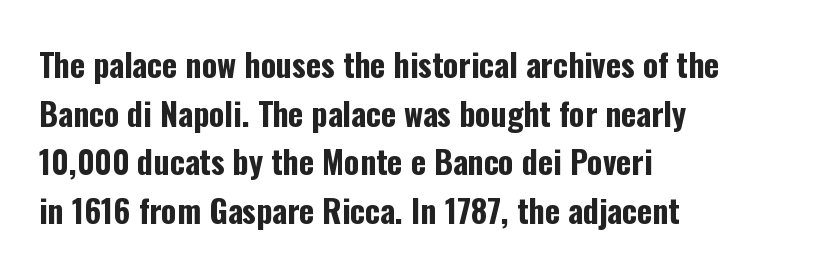
The image shows 32 px bold, condensed sans-serif type, upright; set left-aligned, normal line spacing (1.52x), normal letter spacing, not underlined; low stroke contrast and a medium x-height.
